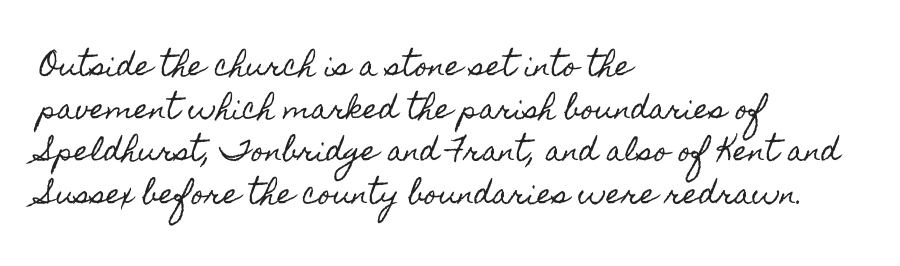
The words here are not underlined. This rendering leaves character spacing at its baseline value. These lines stack with their left ends in a neat column. Vertical spacing — default.
